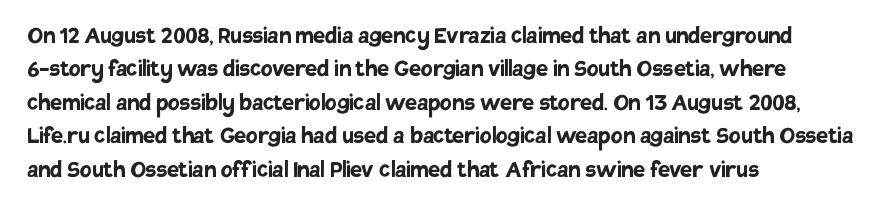
Q: Is the text bold? A: Yes.
Q: Is the text italic (slanted)? A: No, it is upright.
Q: Is the text underlined? A: No.
Q: How is the paragraph aligned? A: Left-aligned.
Q: Is the spacing between letters normal or unusually wide? A: Normal.
